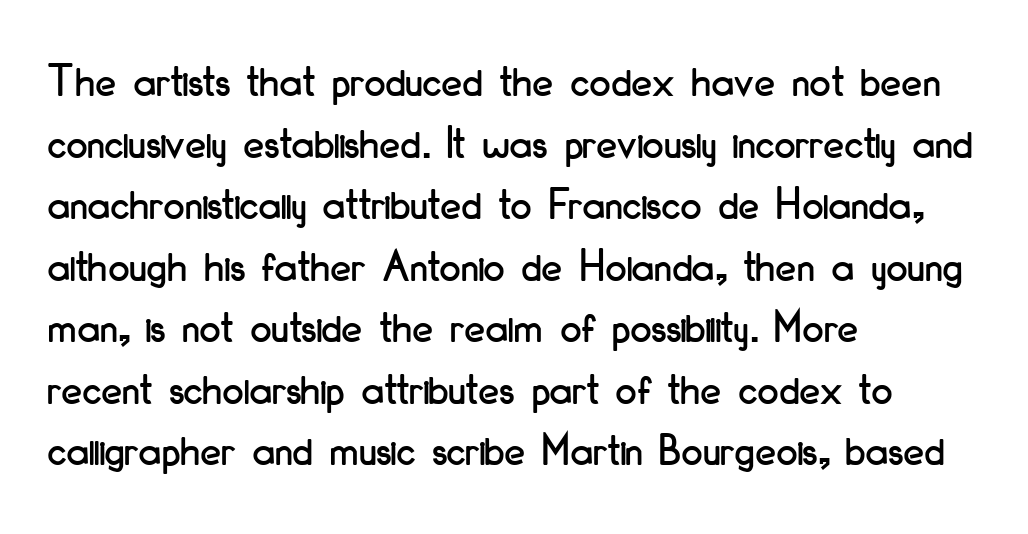
Q: Is the text italic (slanted)? A: No, it is upright.
Q: Is the typeface a serif or a sans-serif typeface? A: Sans-serif.
Q: Is the text underlined? A: No.
Q: How is the paragraph aligned? A: Left-aligned.
Q: Is the spacing between letters normal or unusually wide? A: Normal.
Q: Is the spacing between lines tight, normal or loose? A: Normal.
Q: Width (condensed, normal, or wide)? A: Condensed.
Q: Stroke contrast? A: Low.
Q: x-height? A: Small.
Q: Monospaced? A: No.
